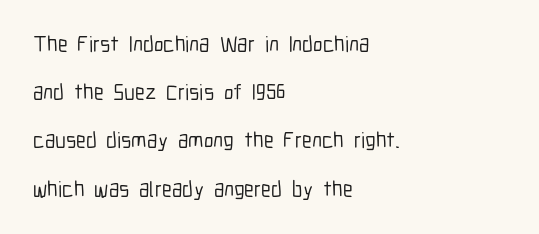
The image shows 22 px text type, upright; set left-aligned, loose line spacing (2.19x), normal letter spacing, not underlined.
